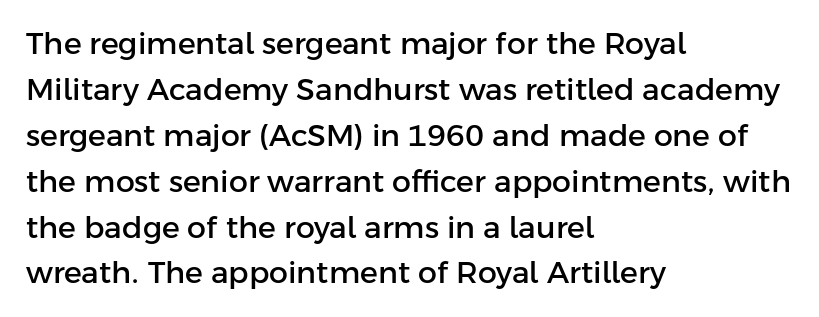
Casual observation: everything's shoved over to the left. Whoever set this chose a conventional vertical rhythm. Unlike italic type, these characters show no tilt at all. Compared with typical body copy, the letter spacing here is the same. The baseline area is clear. Regarding serifs, this sample does without them.
